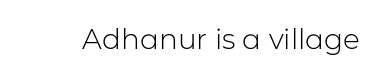
{"serif": "no", "italic": "no", "bold": "no", "weight": "light", "width": "normal", "stroke_contrast": "low", "x_height": "medium", "monospaced": "no", "underline": "no", "letter_spacing": "normal", "letter_spacing_em": 0.0, "glyph_px": 28}
